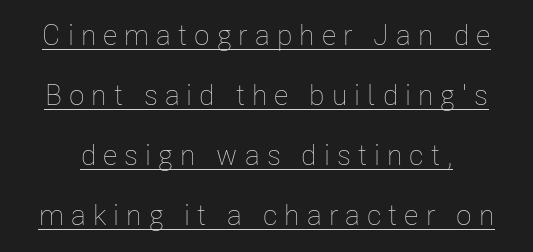
Q: Is the text bold? A: No.
Q: Is the text italic (slanted)? A: No, it is upright.
Q: Is the text underlined? A: Yes.
Q: Is the spacing between letters normal or unusually wide? A: Unusually wide.
Q: Is the spacing between lines tight, normal or loose? A: Loose.
Q: Width (condensed, normal, or wide)? A: Condensed.
Q: Stroke contrast? A: Low.
Q: x-height? A: Medium.
Q: Monospaced? A: No.
